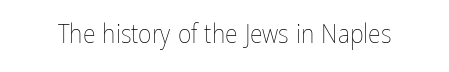
Q: Is the text bold? A: No.
Q: Is the text italic (slanted)? A: No, it is upright.
Q: Is the text underlined? A: No.
Q: Is the spacing between letters normal or unusually wide? A: Normal.
